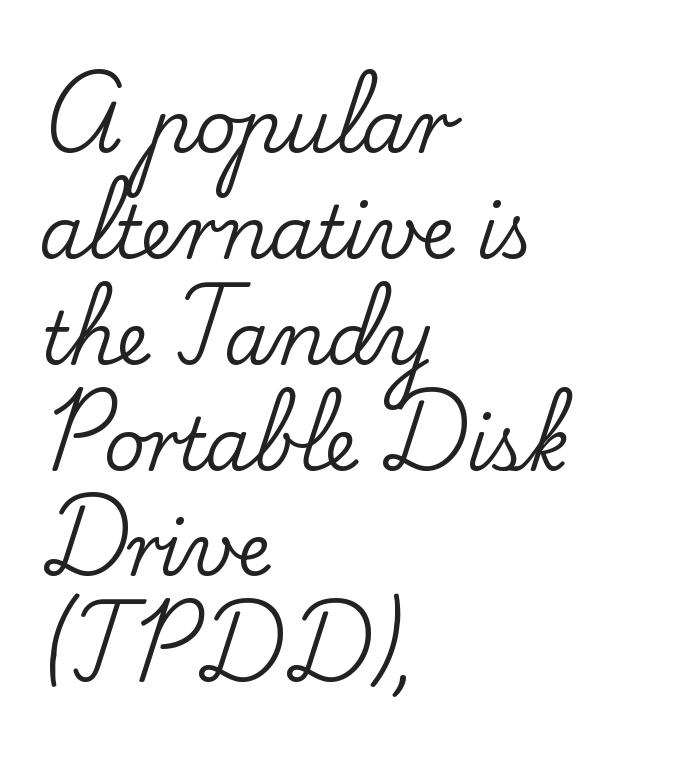
The image shows 72 px serif type; set left-aligned, normal line spacing (1.47x), normal letter spacing, not underlined; low stroke contrast and a small x-height.
